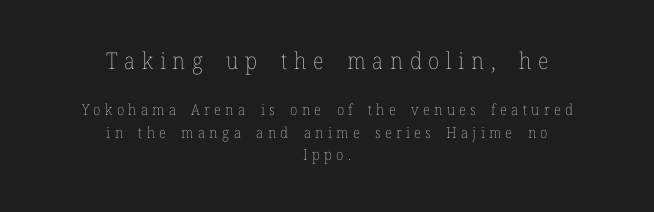
The image shows 23 px text type, upright; set centered, normal line spacing (1.53x), unusually wide letter spacing (+0.29 em), not underlined; the first (top) block is 1.53x larger.
